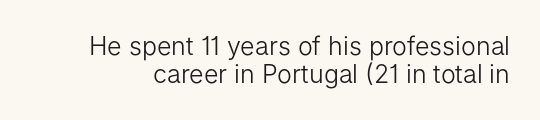
The image shows 25 px text type, upright; set tight line spacing (1.12x), normal letter spacing, not underlined.
